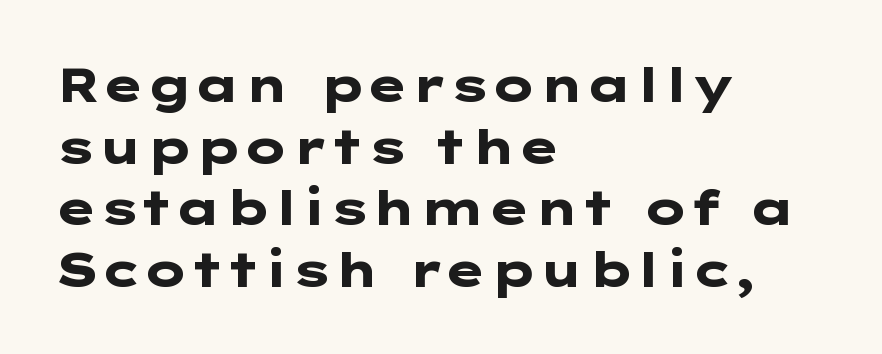
{"serif": "no", "italic": "no", "bold": "yes", "weight": "heavy", "width": "wide", "stroke_contrast": "low", "x_height": "medium", "underline": "no", "align": "left", "line_spacing": "normal", "line_spacing_ratio": 1.31, "letter_spacing": "normal", "letter_spacing_em": 0.0, "glyph_px": 47}
